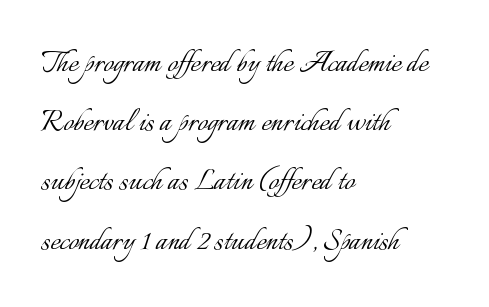
Q: Is the text bold? A: No.
Q: Is the text italic (slanted)? A: Yes.
Q: Is the text underlined? A: No.
Q: How is the paragraph aligned? A: Left-aligned.
Q: Is the spacing between letters normal or unusually wide? A: Normal.
Q: Is the spacing between lines tight, normal or loose? A: Normal.
Q: Width (condensed, normal, or wide)? A: Normal.
Q: Stroke contrast? A: Low.
Q: x-height? A: Small.
Q: Monospaced? A: No.
